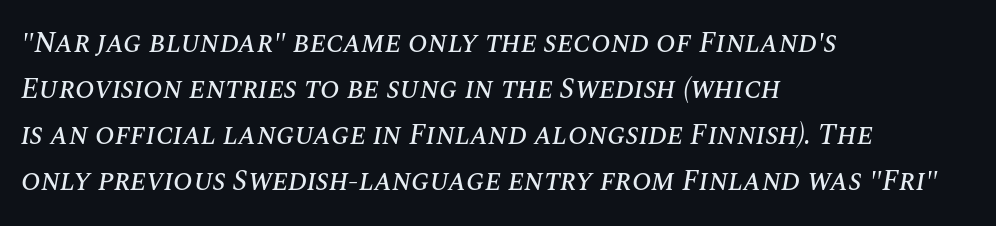
The image shows 29 px text type, italic (leaning right); set left-aligned, normal line spacing (1.59x), normal letter spacing, not underlined; medium stroke contrast and a large x-height.
